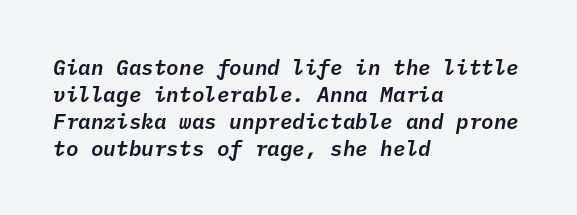
The image shows 21 px text type, italic (leaning right); set left-aligned, normal line spacing (1.28x), normal letter spacing, not underlined.
